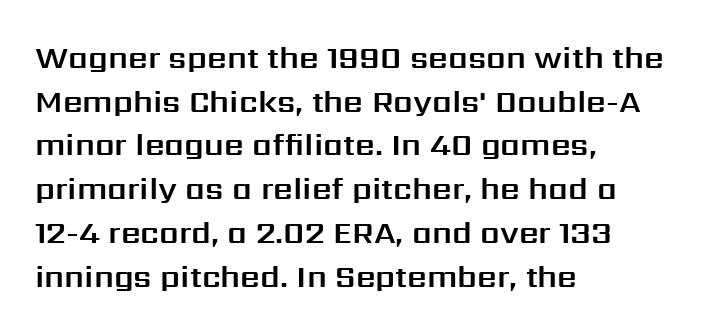
{"serif": "no", "italic": "no", "width": "normal", "stroke_contrast": "medium", "x_height": "medium", "monospaced": "no", "underline": "no", "align": "left", "line_spacing": "normal", "line_spacing_ratio": 1.41, "letter_spacing": "normal", "letter_spacing_em": 0.0, "glyph_px": 31}
